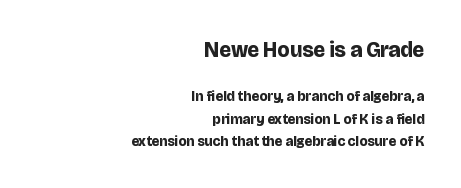
The horizontal fit of the characters is conventional and even. Every letter is thick-stroked: bold, no question. Caption: upper text group enlarged, lower text group reduced. These lines sit exactly where default settings would place them. This sample uses an upright cut, with every glyph sitting square on the baseline. Check under the words: just untouched page.
